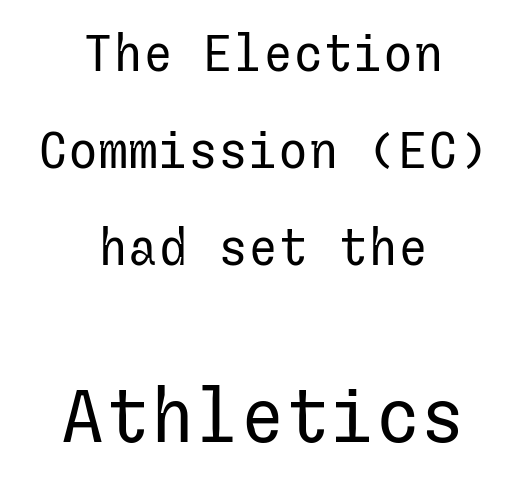
Q: Is the text bold? A: No.
Q: Is the text italic (slanted)? A: No, it is upright.
Q: Is the typeface a serif or a sans-serif typeface? A: Sans-serif.
Q: Is the text underlined? A: No.
Q: How is the paragraph aligned? A: Centered.
Q: Is the spacing between letters normal or unusually wide? A: Normal.
Q: Is the spacing between lines tight, normal or loose? A: Loose.
Q: Which block of text is set in a larger size, the first (top) or the second (bottom)? A: The second (bottom) one.
Q: Width (condensed, normal, or wide)? A: Normal.
Q: Stroke contrast? A: Low.
Q: x-height? A: Medium.
